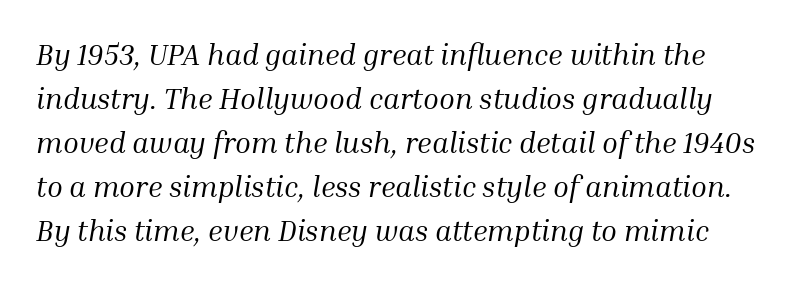
Q: Is the text bold? A: No.
Q: Is the text italic (slanted)? A: Yes, it leans right by about 10 degrees.
Q: Is the typeface a serif or a sans-serif typeface? A: Serif.
Q: Is the text underlined? A: No.
Q: Is the spacing between letters normal or unusually wide? A: Normal.
Q: Is the spacing between lines tight, normal or loose? A: Normal.
Q: Width (condensed, normal, or wide)? A: Normal.
Q: Stroke contrast? A: Medium.
Q: x-height? A: Medium.
Q: Monospaced? A: No.
